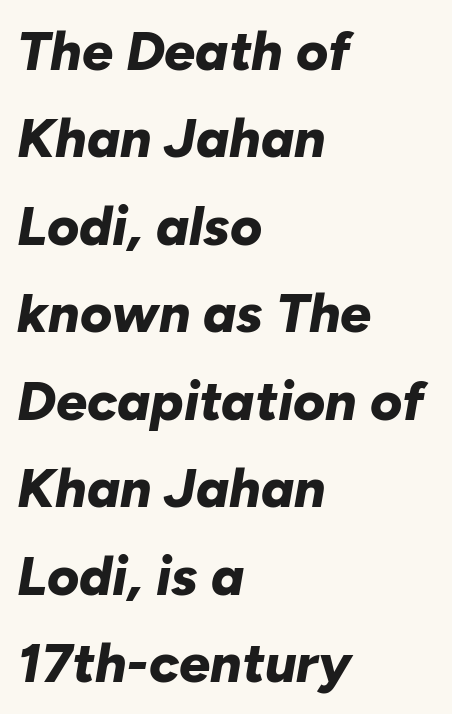
Honestly, the row spacing looks completely unremarkable. The letters advance in unequal steps, a hallmark of proportional type. Words appear dense and cohesive because spacing is normal. These lines stack with their left ends in a neat column. Italic? Definitely — the glyphs are oblique. Descenders are the only things crossing below the line.
